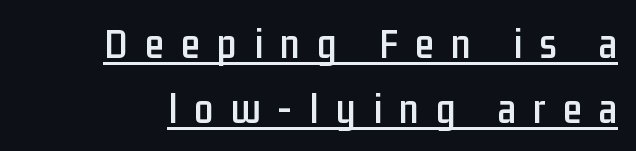
{"serif": "no", "italic": "no", "width": "condensed", "stroke_contrast": "low", "x_height": "medium", "monospaced": "no", "underline": "yes", "line_spacing": "normal", "line_spacing_ratio": 1.51, "letter_spacing": "wide", "letter_spacing_em": 0.4, "glyph_px": 43}
